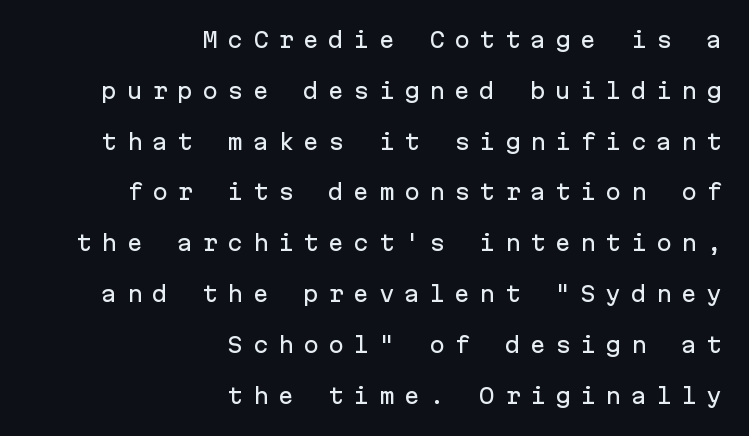
{"italic": "no", "underline": "no", "align": "right", "line_spacing": "loose", "line_spacing_ratio": 2.42, "letter_spacing": "wide", "letter_spacing_em": 0.45, "glyph_px": 21}
